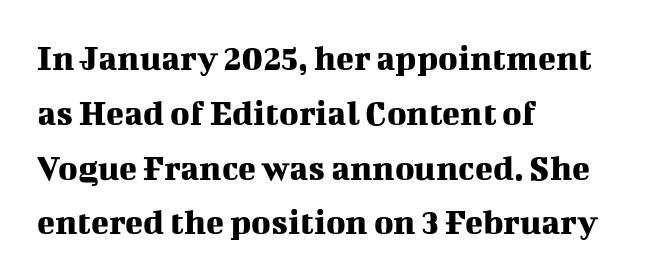
{"serif": "yes", "italic": "no", "width": "normal", "stroke_contrast": "medium", "x_height": "medium", "monospaced": "no", "underline": "no", "align": "left", "line_spacing": "normal", "line_spacing_ratio": 1.48, "letter_spacing": "normal", "letter_spacing_em": 0.0, "glyph_px": 37}
